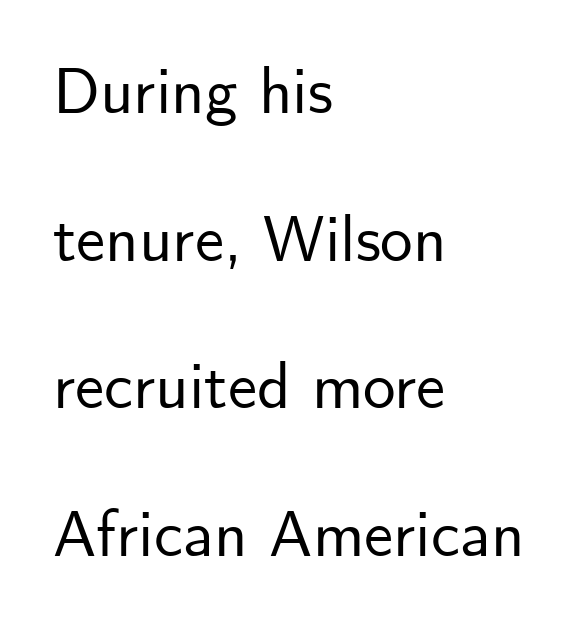
A classic flush-left, rag-right setting is used for this passage. Nobody drew a line under any word here. Letterform terminals end flat and unadorned throughout the passage. Unlike italic type, these characters show no tilt at all. The letters sit at their default tracking, neither squeezed nor spread. Note the varied advance widths — an 'i' is clearly narrower than an 'm'.
